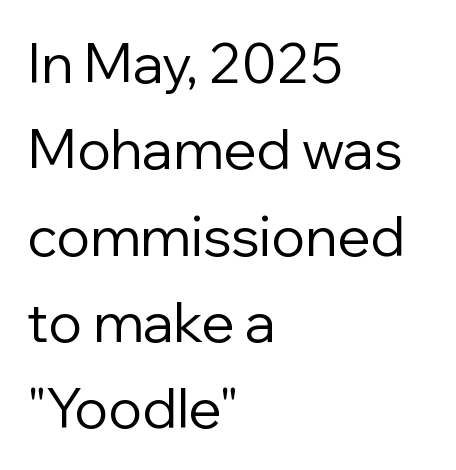
The image shows 55 px regular-weight sans-serif type, upright; set left-aligned, normal line spacing (1.57x), normal letter spacing, not underlined; low stroke contrast and a medium x-height.
